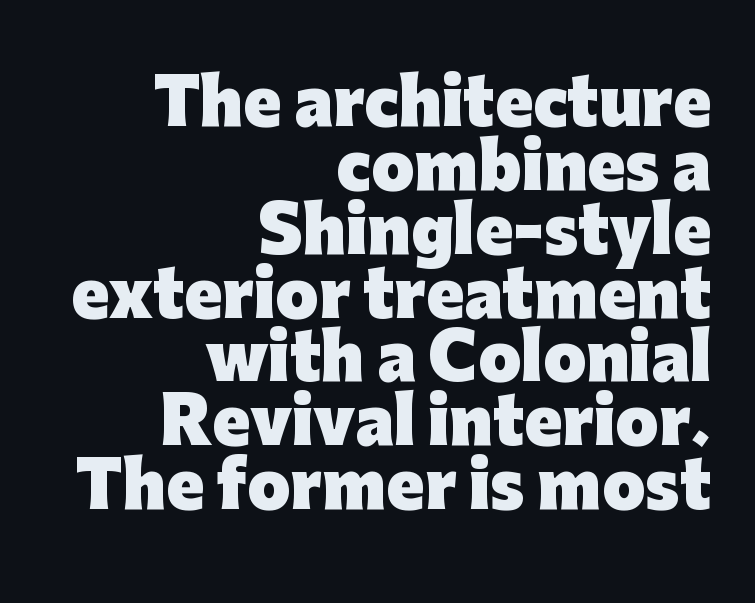
The image shows 62 px heavy sans-serif type, upright; set right-aligned, tight line spacing (1.03x), normal letter spacing, not underlined; low stroke contrast and a medium x-height.
